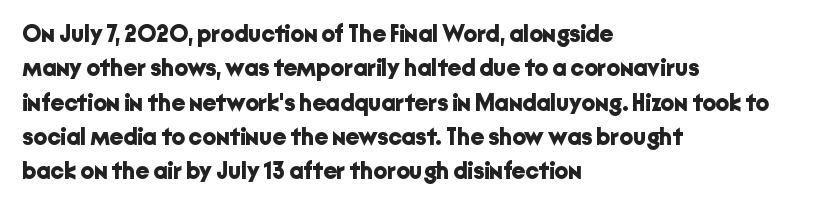
The passage shown is emphatically bold. The space directly below the letters is spotless. Italic? Not at all — the glyphs are vertical. The block of text has a typical density, with ordinary space between rows.
